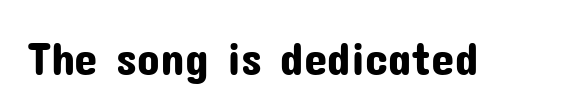
{"serif": "no", "italic": "no", "width": "normal", "stroke_contrast": "low", "x_height": "medium", "monospaced": "no", "underline": "no", "letter_spacing": "normal", "letter_spacing_em": 0.0, "glyph_px": 47}
